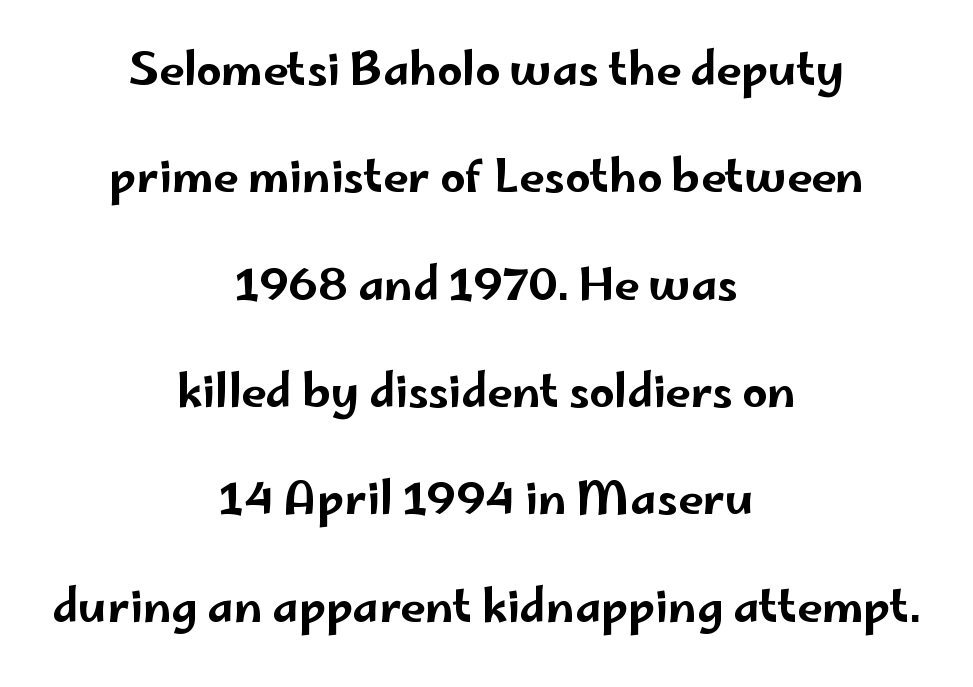
Glyph-to-glyph distance matches everyday printed text. Interline gaps are noticeably wide in this sample. Is this a fixed-width face? No — the glyphs have proportional, varying widths. The passage shown is not underscored anywhere.
